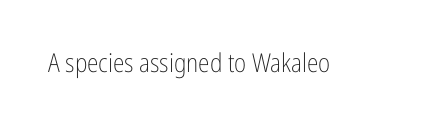
Q: Is the text bold? A: No.
Q: Is the text italic (slanted)? A: No, it is upright.
Q: Is the text underlined? A: No.
Q: Is the spacing between letters normal or unusually wide? A: Normal.
